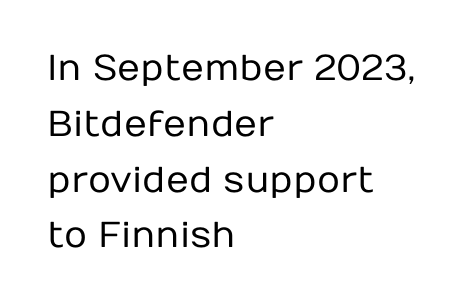
{"serif": "no", "italic": "no", "bold": "no", "weight": "regular", "width": "normal", "stroke_contrast": "low", "x_height": "medium", "monospaced": "no", "underline": "no", "align": "left", "line_spacing": "normal", "line_spacing_ratio": 1.55, "letter_spacing": "normal", "letter_spacing_em": 0.0, "glyph_px": 36}
